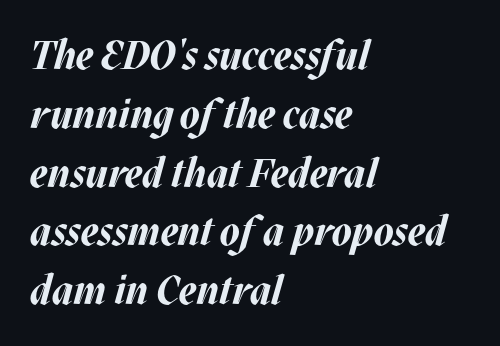
Is this a fixed-width face? No — the glyphs have proportional, varying widths. Bare-footed words on every line. The block of text has a typical density, with ordinary space between rows. Set as a true bold cut, around the 700 mark. Horizontally, the lines are justified to the leading edge only.
